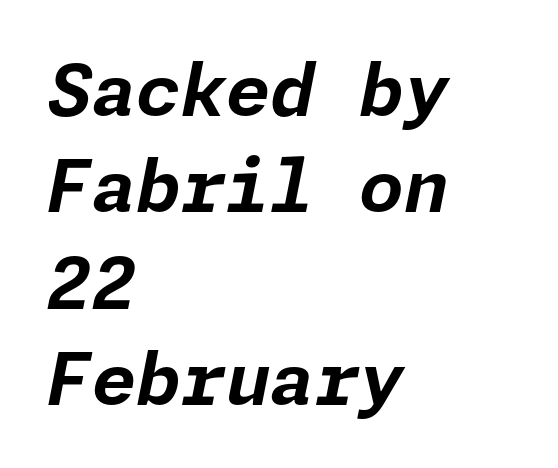
Only glyphs here, with clear space below each row. Does extra space separate the letters? No, they use regular spacing. Is the type bold? Yes — the strokes are clearly thick and heavy. Leading matches the norm, producing a regular column.
